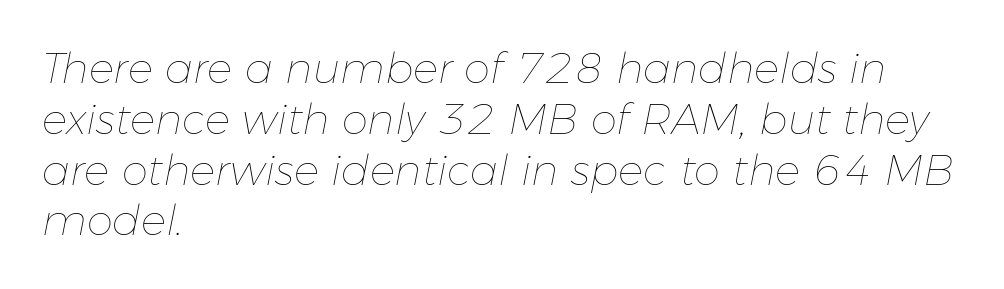
{"italic": "yes", "lean": "right", "slant_degrees": 11, "bold": "no", "weight": "thin", "width": "normal", "stroke_contrast": "low", "x_height": "medium", "monospaced": "no", "underline": "no", "align": "left", "line_spacing_ratio": 1.21, "letter_spacing": "normal", "letter_spacing_em": 0.0, "glyph_px": 42}
